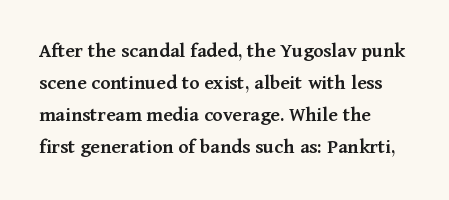
The image shows 21 px text type, upright; set left-aligned, normal line spacing (1.53x), normal letter spacing, not underlined.
